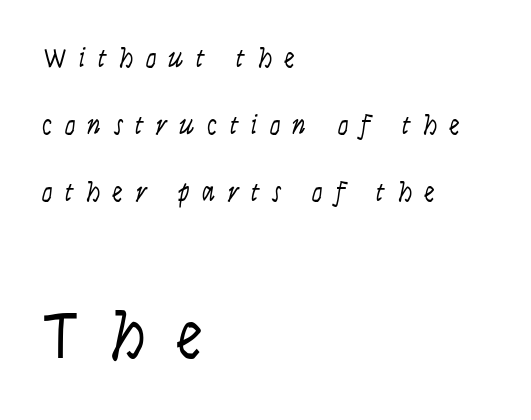
Q: Is the text bold? A: No.
Q: Is the text italic (slanted)? A: Yes.
Q: Is the typeface a serif or a sans-serif typeface? A: Sans-serif.
Q: Is the text underlined? A: No.
Q: How is the paragraph aligned? A: Left-aligned.
Q: Is the spacing between letters normal or unusually wide? A: Unusually wide.
Q: Is the spacing between lines tight, normal or loose? A: Loose.
Q: Which block of text is set in a larger size, the first (top) or the second (bottom)? A: The second (bottom) one.
Q: Width (condensed, normal, or wide)? A: Condensed.
Q: Stroke contrast? A: Low.
Q: x-height? A: Large.
Q: Monospaced? A: No.
